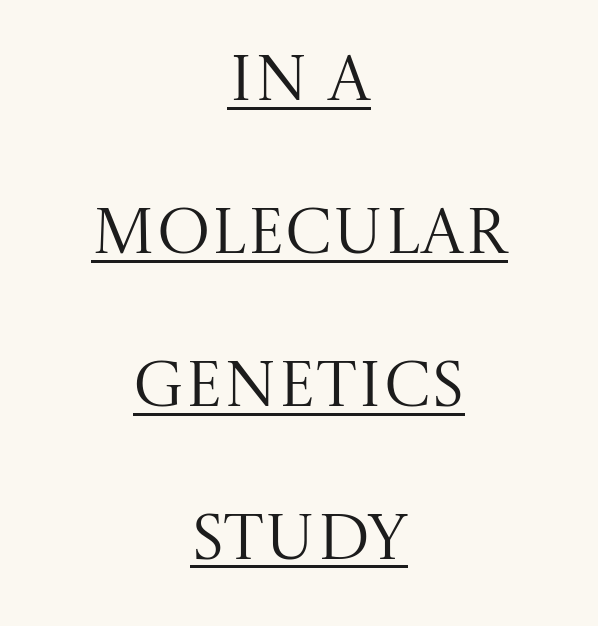
The image shows 64 px regular-weight serif type, upright; set centered, loose line spacing (2.39x), normal letter spacing, underlined; medium stroke contrast and a large x-height.
